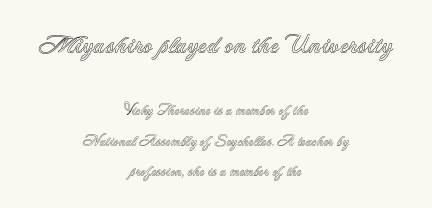
{"underline": "no", "align": "center", "line_spacing": "loose", "line_spacing_ratio": 2.17, "letter_spacing": "normal", "letter_spacing_em": 0.0, "larger_block": "first", "size_ratio": 1.79, "glyph_px": 25}
